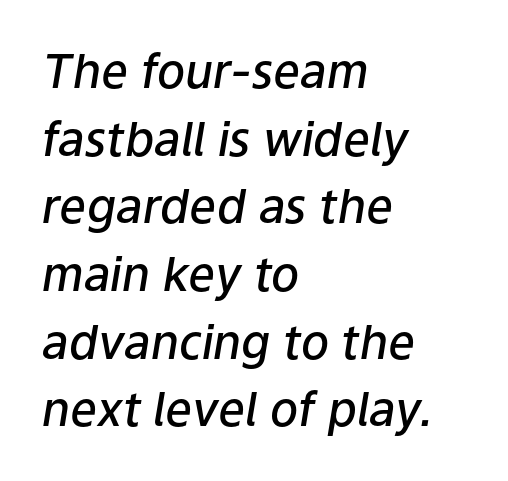
The image shows 47 px semibold type, italic (leaning right); set left-aligned, normal line spacing (1.44x), normal letter spacing, not underlined; low stroke contrast and a medium x-height.
